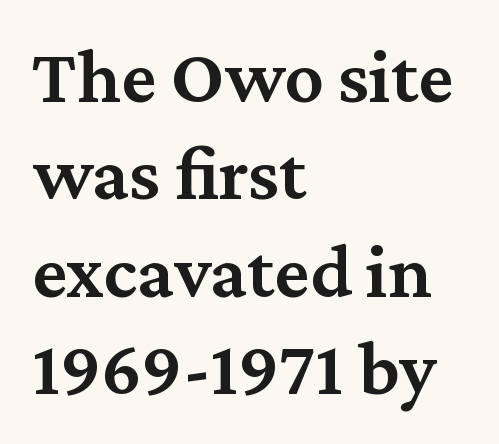
{"serif": "yes", "italic": "no", "bold": "semi", "weight": "semibold", "width": "normal", "stroke_contrast": "medium", "x_height": "medium", "monospaced": "no", "underline": "no", "align": "left", "line_spacing": "normal", "line_spacing_ratio": 1.25, "letter_spacing": "normal", "letter_spacing_em": 0.0, "glyph_px": 78}
